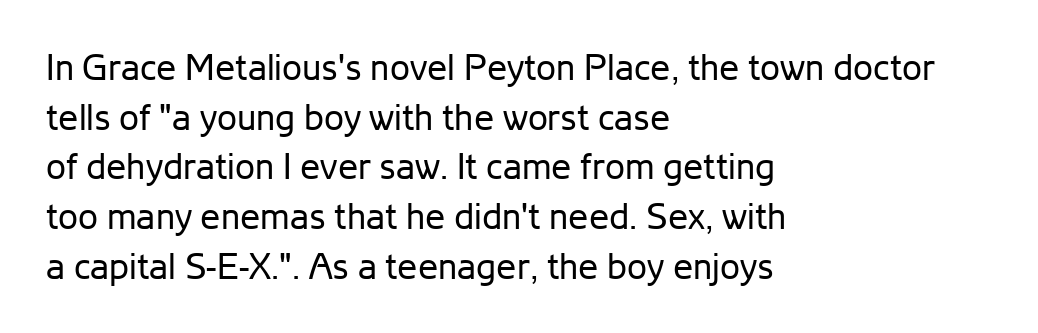
The image shows 36 px regular-weight sans-serif type, upright; set left-aligned, normal line spacing (1.38x), normal letter spacing, not underlined; low stroke contrast and a medium x-height.
